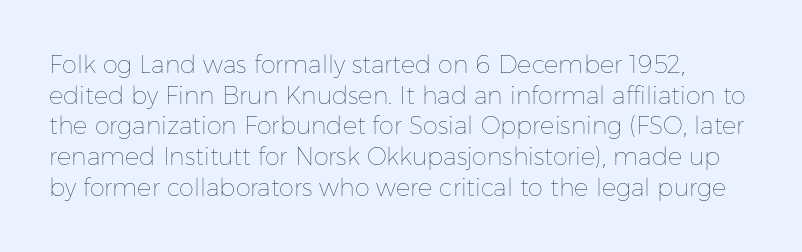
The image shows 24 px text type, upright; set normal line spacing (1.28x), normal letter spacing, not underlined.
